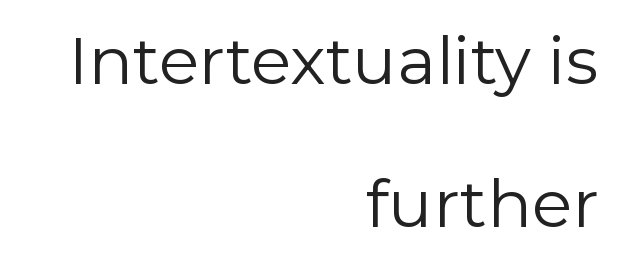
The axis of the letterforms is exactly vertical. Think of a printed novel: that variable character pitch is what you see here. The strokes carry an ordinary text weight at most. Descender tails drop into unmarked territory. One-word summary of the alignment: right. Regarding serifs, this sample does without them.
